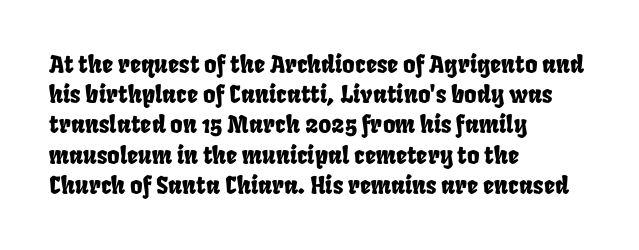
Each new line begins a customary step beneath the previous one. This rendering features lettering with no underline. This rendering uses left alignment, leaving the right contour irregular. How are the letters spaced? Ordinarily, with no added tracking.
